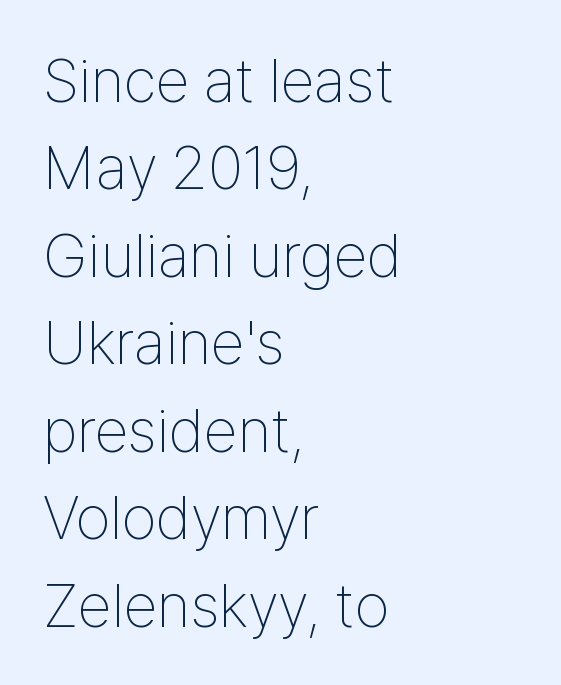
Q: Is the text bold? A: No.
Q: Is the text italic (slanted)? A: No, it is upright.
Q: Is the typeface a serif or a sans-serif typeface? A: Sans-serif.
Q: Is the text underlined? A: No.
Q: How is the paragraph aligned? A: Left-aligned.
Q: Is the spacing between letters normal or unusually wide? A: Normal.
Q: Is the spacing between lines tight, normal or loose? A: Normal.
Q: Width (condensed, normal, or wide)? A: Condensed.
Q: Stroke contrast? A: Low.
Q: x-height? A: Medium.
Q: Monospaced? A: No.
